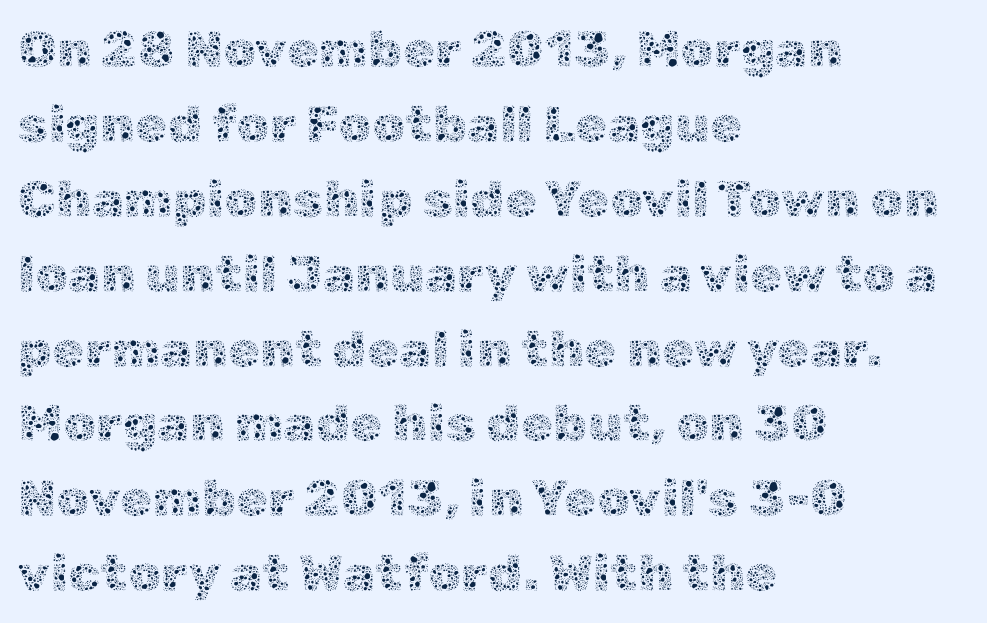
The strokes are not fattened; the text isn't bold. These lines keep a tight, regular rhythm from letter to letter. Vertically, the passage feels balanced, rows spaced as you'd expect. It's the straight-up-and-down kind of type. The string is rendered with underlining switched off. Do the characters align in a grid? No, the font is proportional.
